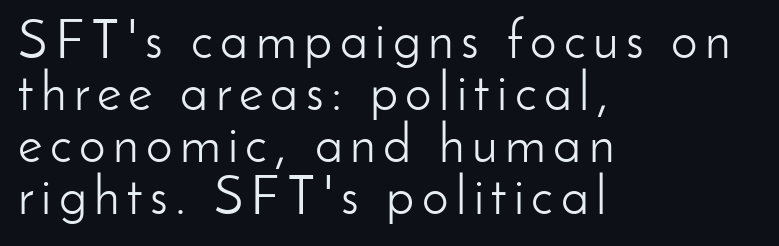
The image shows 53 px light sans-serif type, upright; set left-aligned, tight line spacing (0.98x), not underlined; low stroke contrast and a small x-height.
